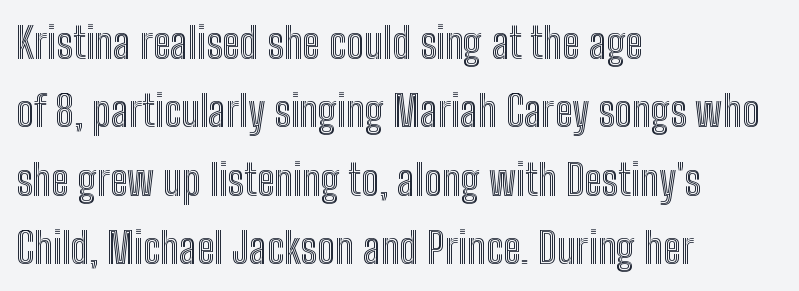
Q: Is the text italic (slanted)? A: No, it is upright.
Q: Is the text underlined? A: No.
Q: How is the paragraph aligned? A: Left-aligned.
Q: Is the spacing between letters normal or unusually wide? A: Normal.
Q: Is the spacing between lines tight, normal or loose? A: Normal.
Q: Width (condensed, normal, or wide)? A: Condensed.
Q: x-height? A: Medium.
Q: Monospaced? A: No.
